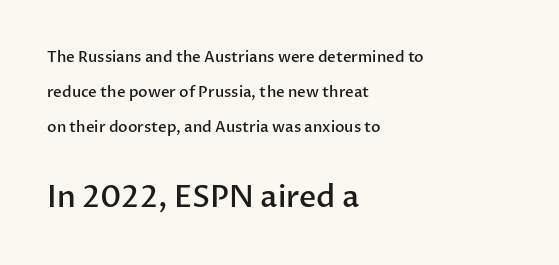
Q: Is the text bold? A: Semi-bold.
Q: Is the text italic (slanted)? A: No, it is upright.
Q: Is the typeface a serif or a sans-serif typeface? A: Sans-serif.
Q: Is the text underlined? A: No.
Q: How is the paragraph aligned? A: Left-aligned.
Q: Is the spacing between letters normal or unusually wide? A: Normal.
Q: Is the spacing between lines tight, normal or loose? A: Loose.
Q: Which block of text is set in a larger size, the first (top) or the second (bottom)? A: The second (bottom) one.
Q: Width (condensed, normal, or wide)? A: Normal.
Q: Stroke contrast? A: Low.
Q: x-height? A: Medium.
Q: Monospaced? A: No.
